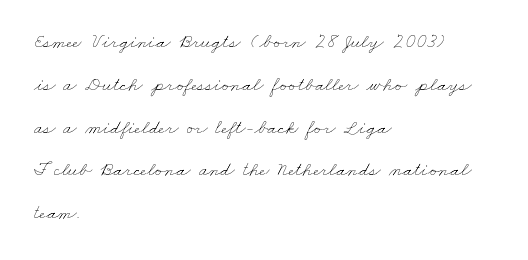
The image shows 20 px text type; set left-aligned, loose line spacing (2.14x), normal letter spacing, not underlined.
